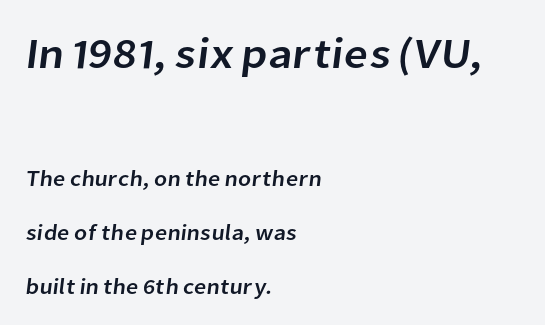
Q: Is the typeface a serif or a sans-serif typeface? A: Sans-serif.
Q: Is the text underlined? A: No.
Q: How is the paragraph aligned? A: Left-aligned.
Q: Is the spacing between letters normal or unusually wide? A: Normal.
Q: Is the spacing between lines tight, normal or loose? A: Loose.
Q: Which block of text is set in a larger size, the first (top) or the second (bottom)? A: The first (top) one.
Q: Width (condensed, normal, or wide)? A: Normal.
Q: Stroke contrast? A: Low.
Q: x-height? A: Medium.
Q: Monospaced? A: No.
